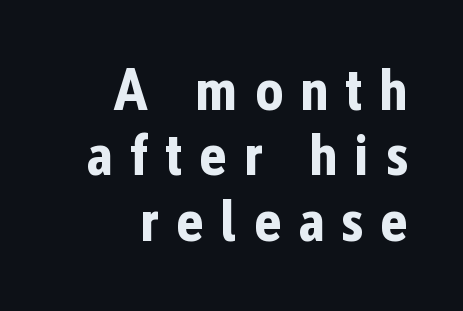
The face used here has the dense, thick strokes of a bold. Does the lettering tilt? It doesn't — this is upright. Are there feet on the stems? There aren't — it's a sans. A typesetter would call this leading minimal, almost set solid. Spacing verdict: proportional, widths tailored to each character. Each row of text sits above clean, open space.
